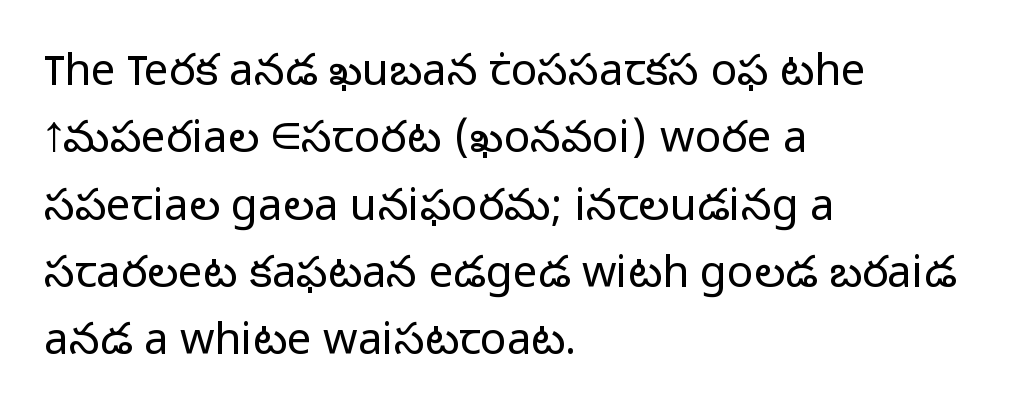
The image shows 44 px light sans-serif type, upright; set left-aligned, normal line spacing (1.53x), normal letter spacing, not underlined; low stroke contrast and a medium x-height.
